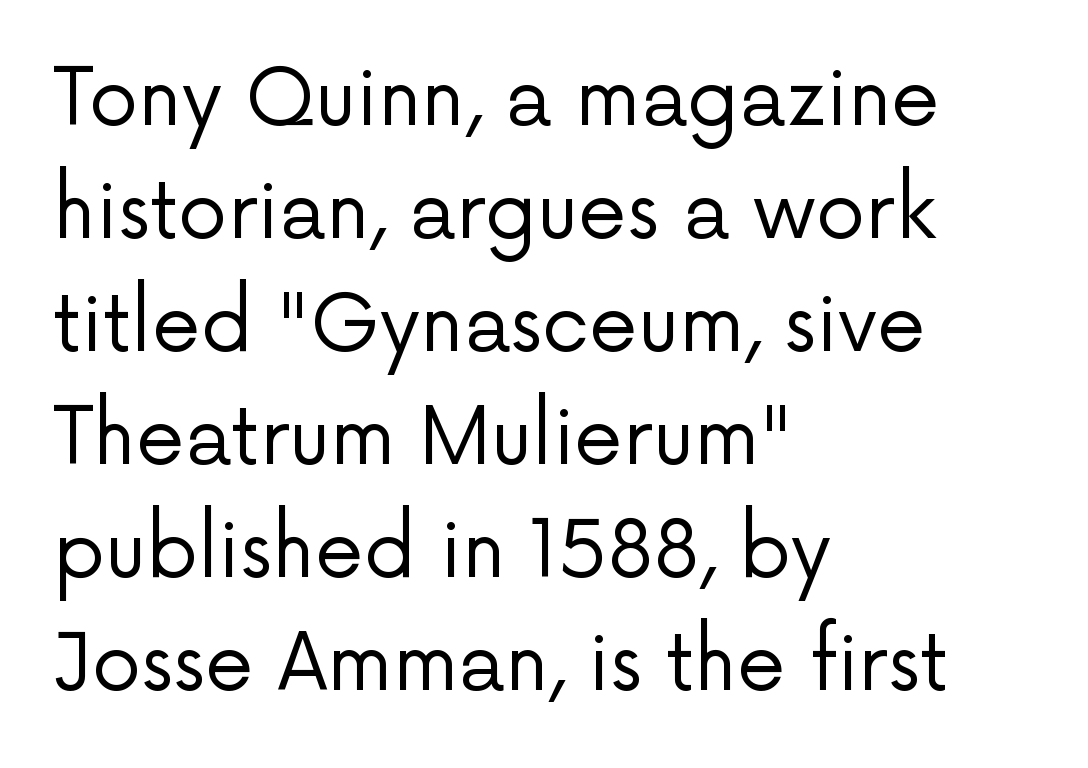
The rendering anchors every line to the left-hand side. Standard letterfit; no display-style spreading of the glyphs. If you drew a line through each stem, it would be perfectly vertical. Unlike a traditional serif, this face leaves its strokes unadorned. No word sits above an underline. Evenly set lines give the paragraph a standard silhouette.
